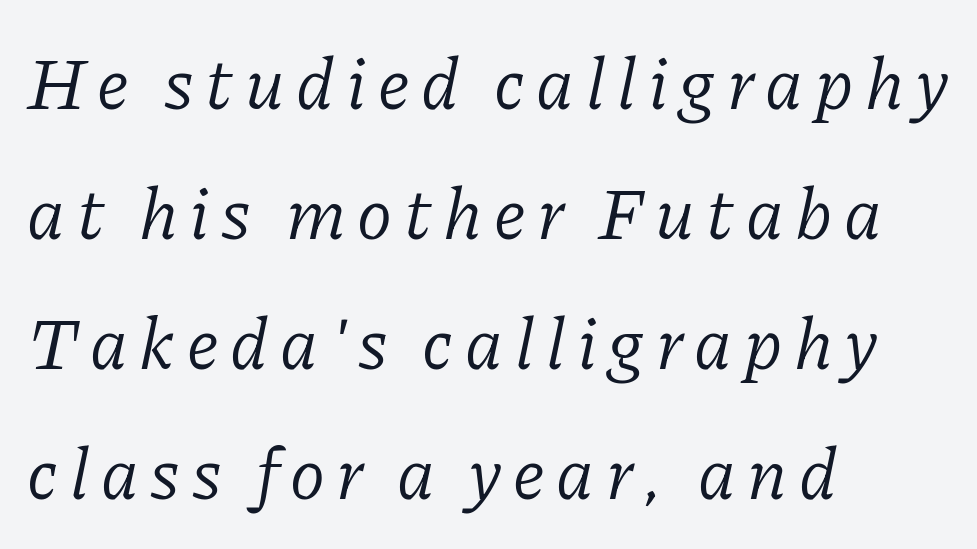
{"serif": "yes", "italic": "yes", "lean": "right", "slant_degrees": 11, "bold": "no", "weight": "light", "width": "normal", "stroke_contrast": "low", "x_height": "medium", "monospaced": "no", "underline": "no", "align": "left", "line_spacing_ratio": 1.78, "glyph_px": 73}
